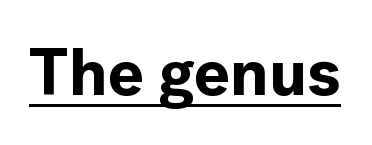
The image shows 67 px bold sans-serif type, upright; set normal letter spacing, underlined; a medium x-height.
